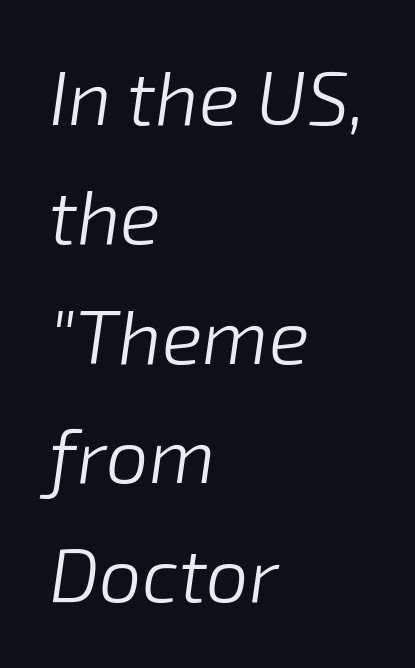
The image shows 76 px light type, italic (leaning right); set left-aligned, normal line spacing (1.57x), normal letter spacing, not underlined; low stroke contrast and a medium x-height.
